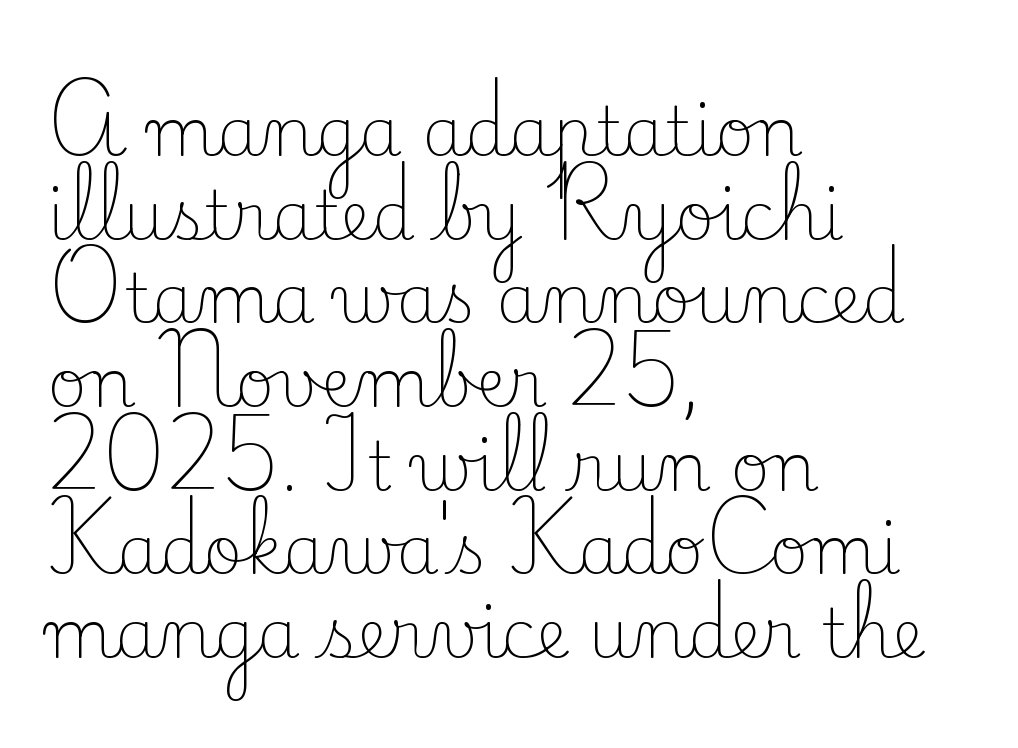
{"serif": "yes", "italic": "no", "bold": "no", "weight": "light", "width": "normal", "stroke_contrast": "low", "x_height": "small", "monospaced": "no", "underline": "no", "align": "left", "line_spacing_ratio": 1.23, "letter_spacing": "normal", "letter_spacing_em": 0.0, "glyph_px": 68}
